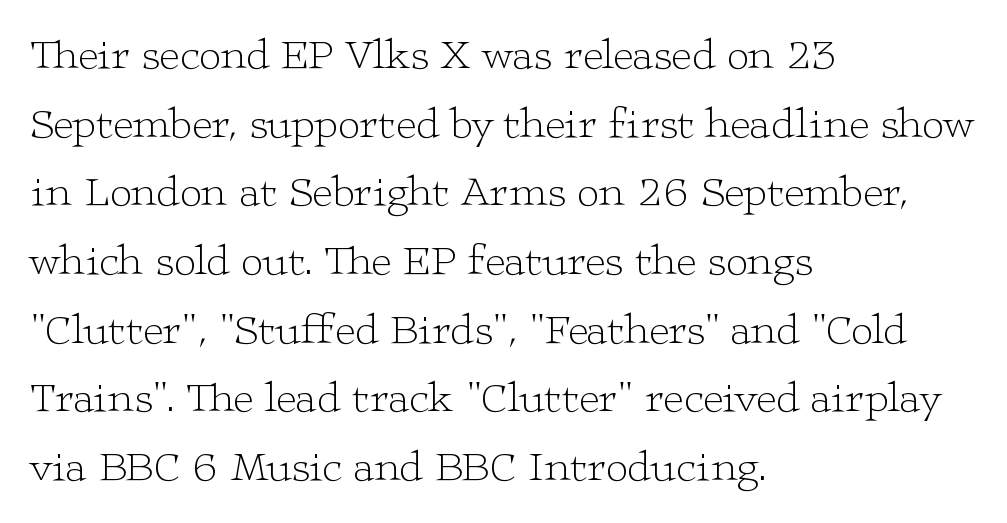
Underline: absent. Tracking value appears to be zero — textbook default spacing. Short and long lines alike share a common starting point at left. The letters stand straight up with perfectly vertical stems.
